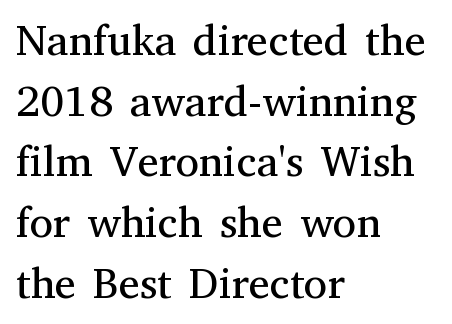
Stems and bowls with no extra thickness — not bold. The string is rendered with underlining switched off. Quick note: interline space is typical. The rendering uses natural spacing where letterforms have individual widths. Each letter's strokes conclude with small projecting serifs.
